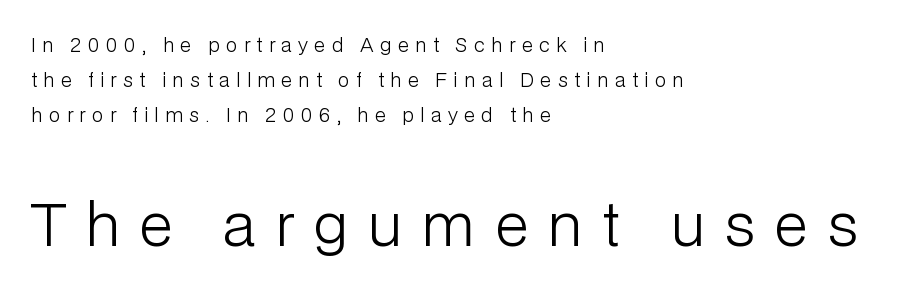
The image shows 58 px light sans-serif type, upright; set left-aligned, line spacing 1.84x, unusually wide letter spacing (+0.35 em), not underlined; the second (bottom) block is 3.05x larger; low stroke contrast and a medium x-height.
